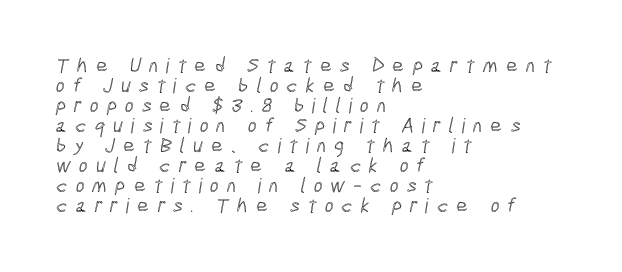
The image shows 21 px text type; set left-aligned, tight line spacing (0.95x), unusually wide letter spacing (+0.38 em), not underlined.
